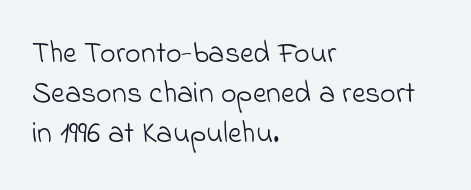
The image shows 30 px light sans-serif type; set left-aligned, normal line spacing (1.34x), normal letter spacing, not underlined; low stroke contrast and a small x-height.
